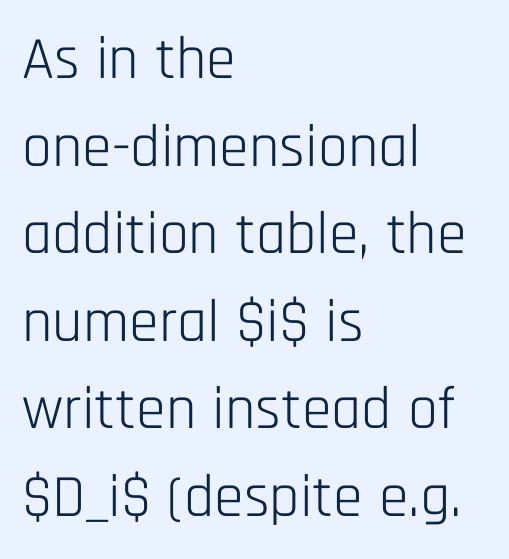
Q: Is the text bold? A: No.
Q: Is the text italic (slanted)? A: No, it is upright.
Q: Is the typeface a serif or a sans-serif typeface? A: Sans-serif.
Q: Is the text underlined? A: No.
Q: How is the paragraph aligned? A: Left-aligned.
Q: Is the spacing between letters normal or unusually wide? A: Normal.
Q: Is the spacing between lines tight, normal or loose? A: Normal.
Q: Width (condensed, normal, or wide)? A: Condensed.
Q: Stroke contrast? A: Low.
Q: x-height? A: Large.
Q: Monospaced? A: No.
